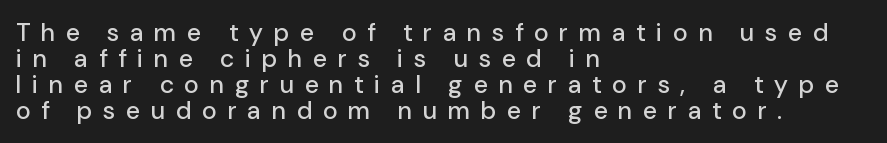
Q: Is the text italic (slanted)? A: No, it is upright.
Q: Is the text underlined? A: No.
Q: How is the paragraph aligned? A: Left-aligned.
Q: Is the spacing between letters normal or unusually wide? A: Unusually wide.
Q: Is the spacing between lines tight, normal or loose? A: Tight.
